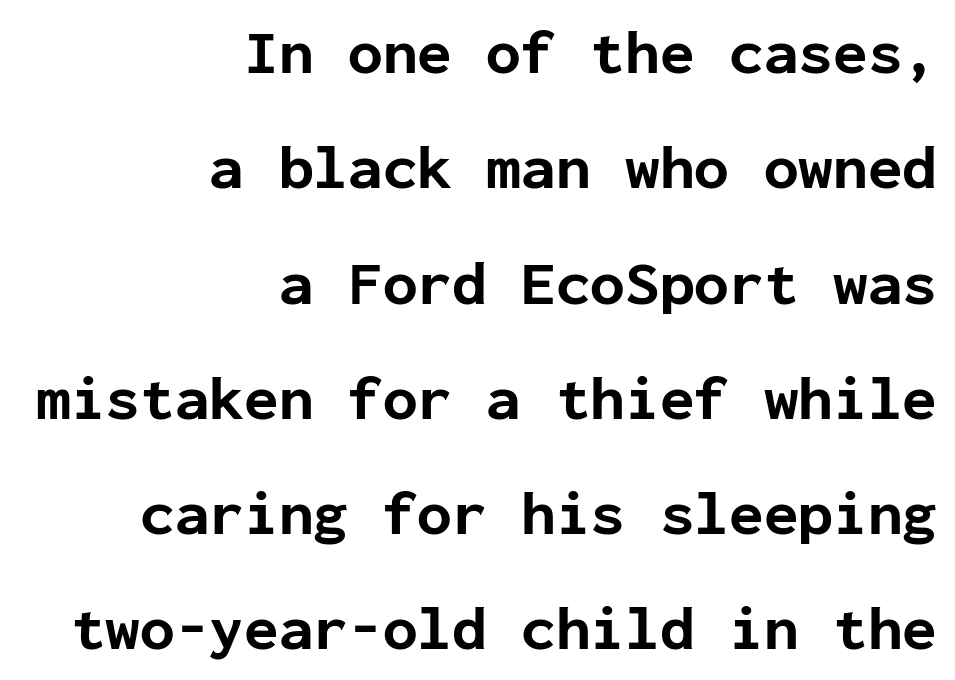
{"serif": "no", "italic": "no", "bold": "yes", "weight": "bold", "width": "normal", "stroke_contrast": "low", "x_height": "medium", "monospaced": "yes", "underline": "no", "align": "right", "line_spacing_ratio": 1.83, "letter_spacing": "normal", "letter_spacing_em": 0.0, "glyph_px": 63}
